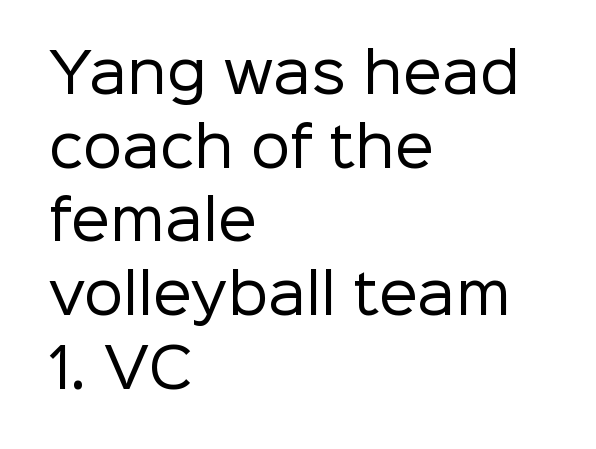
{"serif": "no", "italic": "no", "bold": "no", "weight": "regular", "width": "normal", "stroke_contrast": "low", "x_height": "medium", "monospaced": "no", "underline": "no", "align": "left", "line_spacing": "normal", "line_spacing_ratio": 1.34, "letter_spacing": "normal", "letter_spacing_em": 0.0, "glyph_px": 55}
